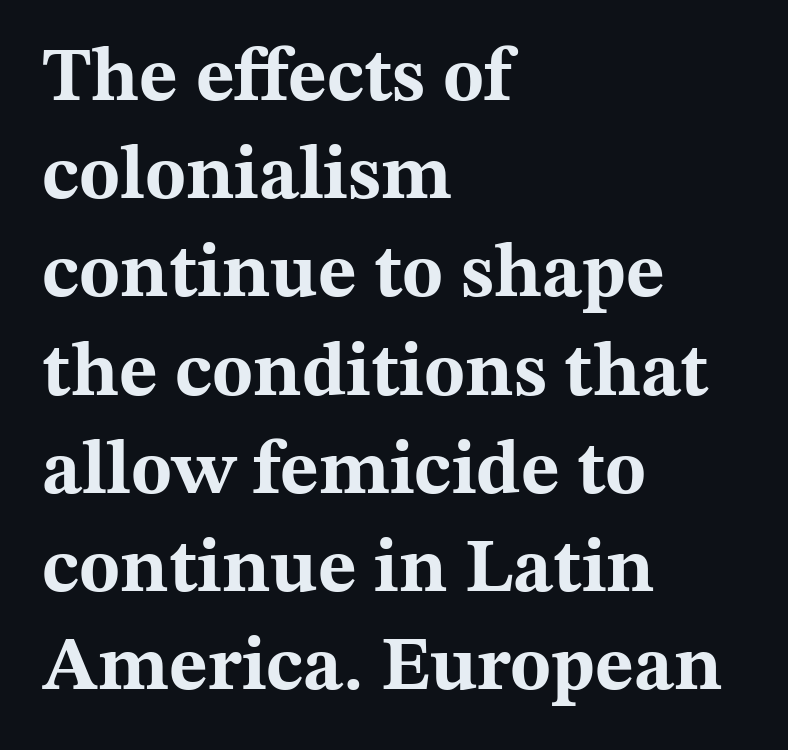
Heft: maximum for text — a bold. Check under the words: just untouched page. This sample uses plain, unmodified letter spacing. The block of text has a typical density, with ordinary space between rows.
